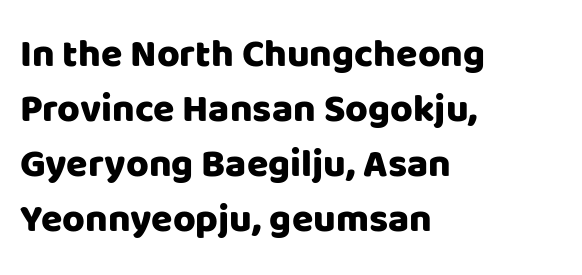
This rendering leaves character spacing at its baseline value. Do the characters align in a grid? No, the font is proportional. In terms of leading, this rendering sits right in the middle. Clear beneath every line of the passage.
